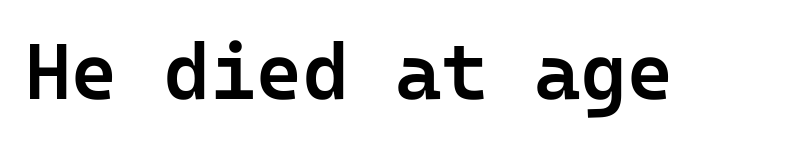
{"serif": "no", "italic": "no", "bold": "semi", "weight": "semibold", "width": "normal", "stroke_contrast": "low", "x_height": "medium", "underline": "no", "letter_spacing": "normal", "letter_spacing_em": 0.0, "glyph_px": 79}
